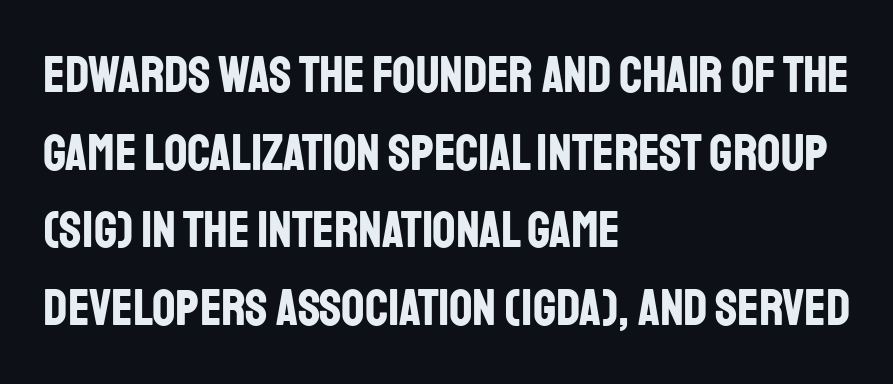
Casual observation: everything's shoved over to the left. Students, observe: this is what conventionally led text looks like. Do the characters align in a grid? No, the font is proportional. Just letters on the line, the space beneath them empty. These lines keep a tight, regular rhythm from letter to letter. A sans-serif font was chosen for this passage.
